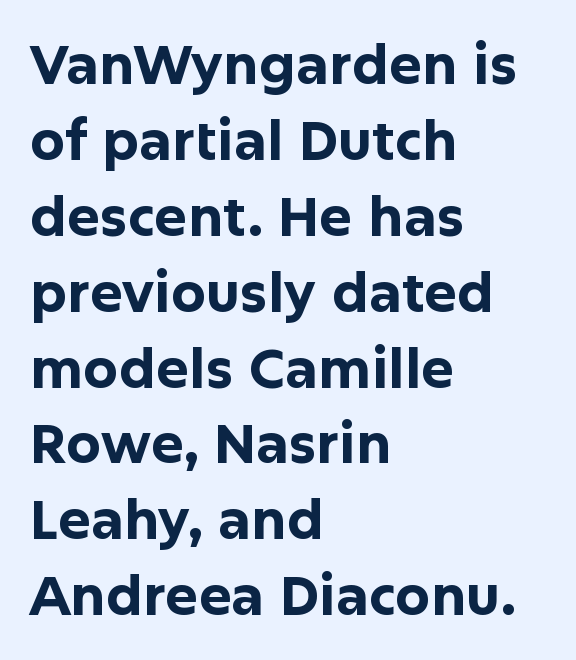
{"serif": "no", "italic": "no", "bold": "yes", "weight": "bold", "width": "normal", "stroke_contrast": "low", "x_height": "medium", "monospaced": "no", "underline": "no", "align": "left", "line_spacing": "normal", "line_spacing_ratio": 1.38, "letter_spacing": "normal", "letter_spacing_em": 0.0, "glyph_px": 55}
